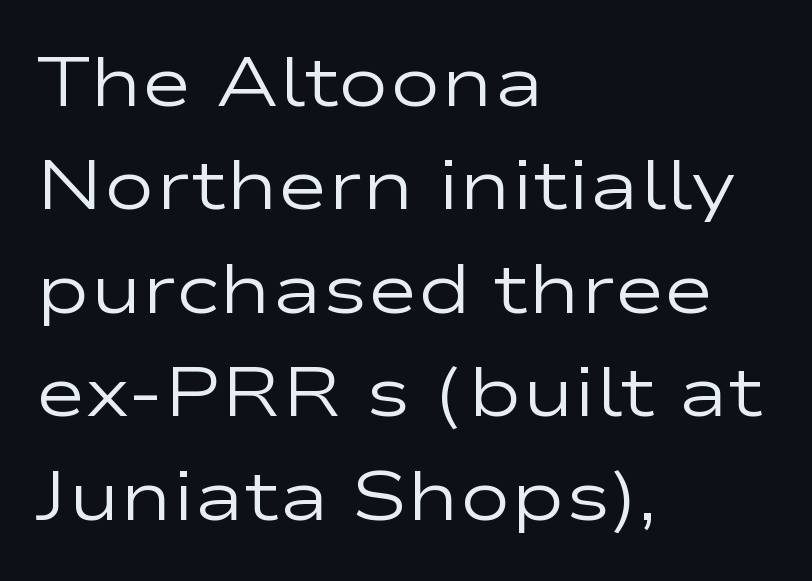
Q: Is the text bold? A: No.
Q: Is the text italic (slanted)? A: No, it is upright.
Q: Is the typeface a serif or a sans-serif typeface? A: Sans-serif.
Q: Is the text underlined? A: No.
Q: How is the paragraph aligned? A: Left-aligned.
Q: Is the spacing between letters normal or unusually wide? A: Normal.
Q: Is the spacing between lines tight, normal or loose? A: Normal.
Q: Width (condensed, normal, or wide)? A: Wide.
Q: Stroke contrast? A: Low.
Q: x-height? A: Medium.
Q: Monospaced? A: No.
